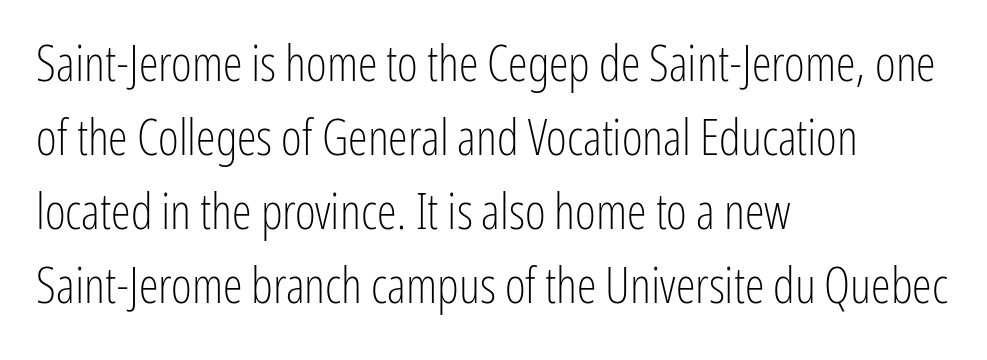
{"serif": "no", "italic": "no", "bold": "no", "weight": "light", "width": "condensed", "stroke_contrast": "low", "x_height": "medium", "monospaced": "no", "underline": "no", "align": "left", "line_spacing": "normal", "line_spacing_ratio": 1.48, "letter_spacing": "normal", "letter_spacing_em": 0.0, "glyph_px": 50}
